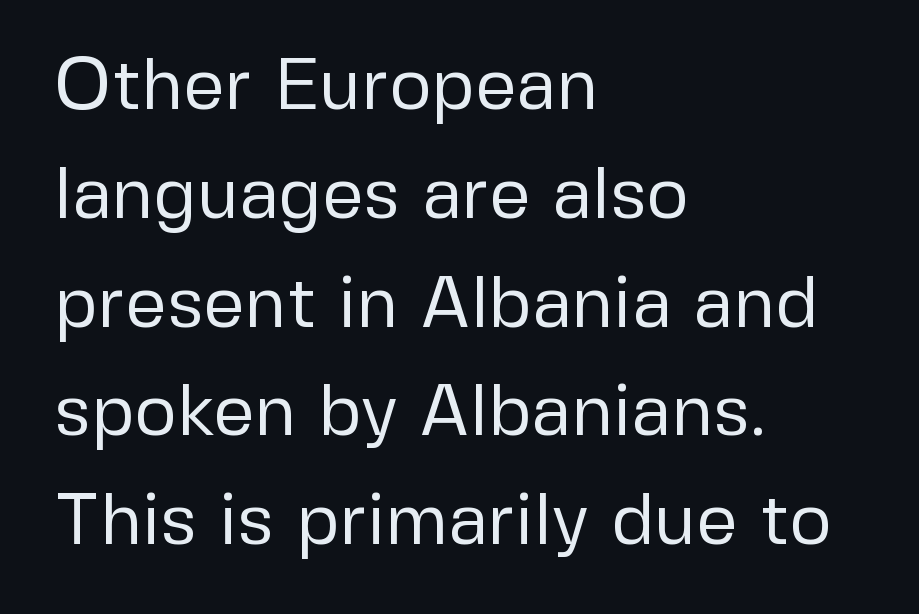
Q: Is the text bold? A: No.
Q: Is the text italic (slanted)? A: No, it is upright.
Q: Is the typeface a serif or a sans-serif typeface? A: Sans-serif.
Q: Is the text underlined? A: No.
Q: How is the paragraph aligned? A: Left-aligned.
Q: Is the spacing between letters normal or unusually wide? A: Normal.
Q: Is the spacing between lines tight, normal or loose? A: Normal.
Q: Width (condensed, normal, or wide)? A: Normal.
Q: Stroke contrast? A: Low.
Q: x-height? A: Medium.
Q: Monospaced? A: No.
